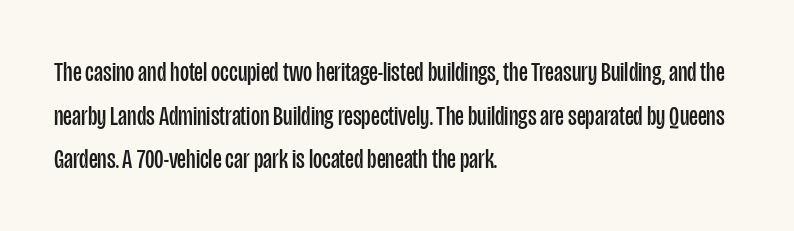
{"serif": "no", "italic": "no", "bold": "no", "weight": "regular", "width": "condensed", "stroke_contrast": "low", "x_height": "large", "monospaced": "no", "underline": "no", "align": "left", "line_spacing": "normal", "line_spacing_ratio": 1.56, "letter_spacing": "normal", "letter_spacing_em": 0.0, "glyph_px": 28}
